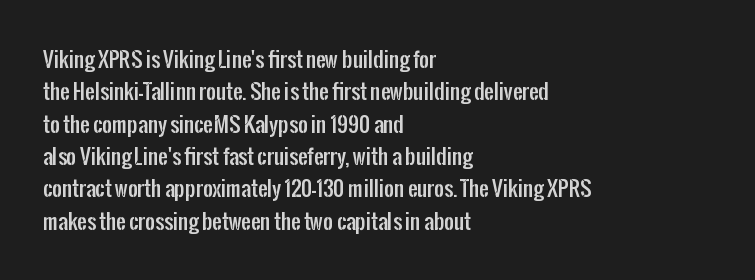
{"italic": "no", "underline": "no", "align": "left", "line_spacing": "normal", "line_spacing_ratio": 1.54, "letter_spacing": "normal", "letter_spacing_em": 0.0, "glyph_px": 21}
